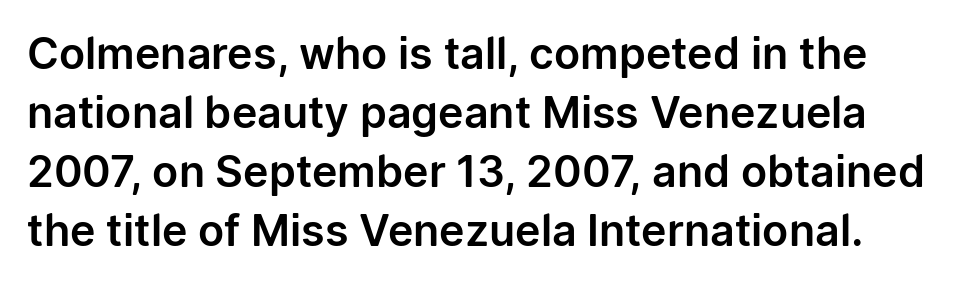
{"serif": "no", "italic": "no", "width": "normal", "stroke_contrast": "low", "x_height": "medium", "monospaced": "no", "underline": "no", "line_spacing": "normal", "line_spacing_ratio": 1.37, "letter_spacing": "normal", "letter_spacing_em": 0.0, "glyph_px": 43}
